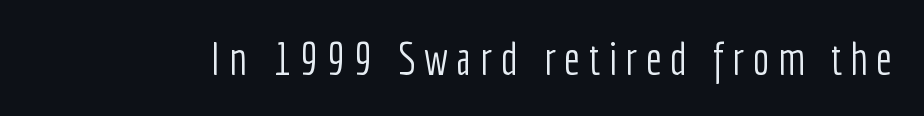
The image shows 45 px light, condensed sans-serif type, upright; set not underlined; low stroke contrast and a medium x-height.
